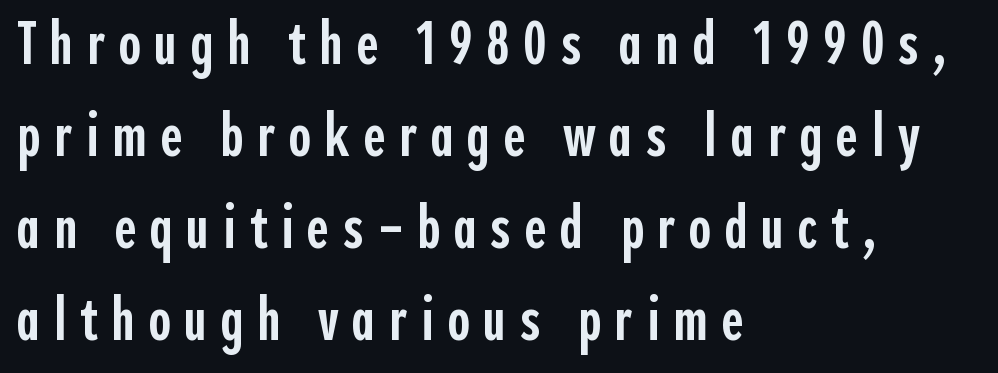
{"serif": "no", "italic": "no", "bold": "semi", "weight": "semibold", "width": "condensed", "x_height": "medium", "monospaced": "no", "underline": "no", "align": "left", "line_spacing": "normal", "line_spacing_ratio": 1.51, "letter_spacing": "wide", "letter_spacing_em": 0.22, "glyph_px": 61}
